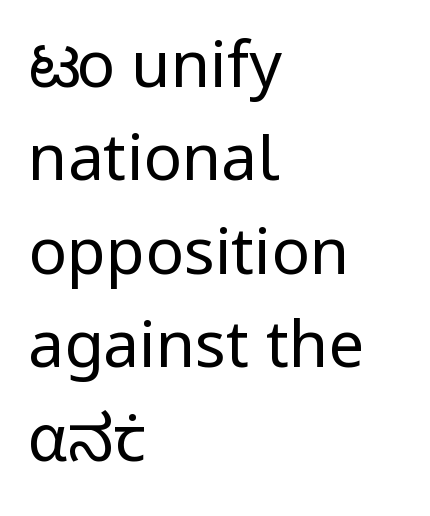
{"serif": "no", "italic": "no", "bold": "no", "weight": "regular", "width": "normal", "stroke_contrast": "low", "x_height": "medium", "monospaced": "no", "underline": "no", "align": "left", "line_spacing": "normal", "line_spacing_ratio": 1.46, "letter_spacing": "normal", "letter_spacing_em": 0.0, "glyph_px": 64}
